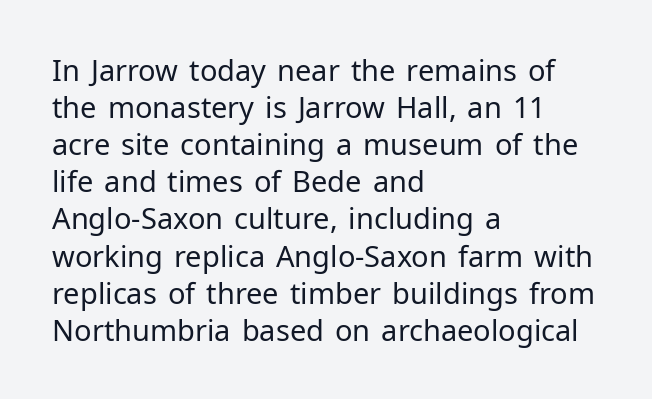
Q: Is the text bold? A: No.
Q: Is the text italic (slanted)? A: No, it is upright.
Q: Is the typeface a serif or a sans-serif typeface? A: Sans-serif.
Q: Is the text underlined? A: No.
Q: How is the paragraph aligned? A: Left-aligned.
Q: Is the spacing between letters normal or unusually wide? A: Normal.
Q: Is the spacing between lines tight, normal or loose? A: Normal.
Q: Width (condensed, normal, or wide)? A: Normal.
Q: Stroke contrast? A: Low.
Q: x-height? A: Medium.
Q: Monospaced? A: No.
